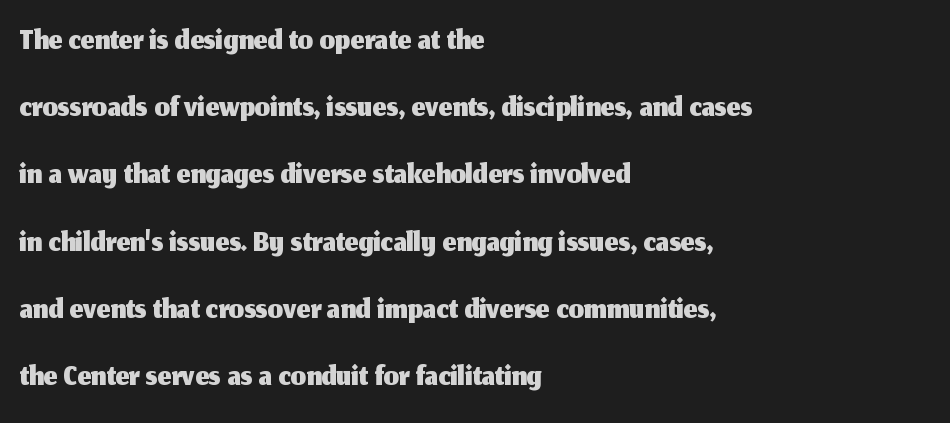
The letters advance in unequal steps, a hallmark of proportional type. Leading matches the norm, producing a regular column. A classic flush-left, rag-right setting is used for this passage. Style check: upright. Observe the absence of serifs on each vertical stroke in this sample.
